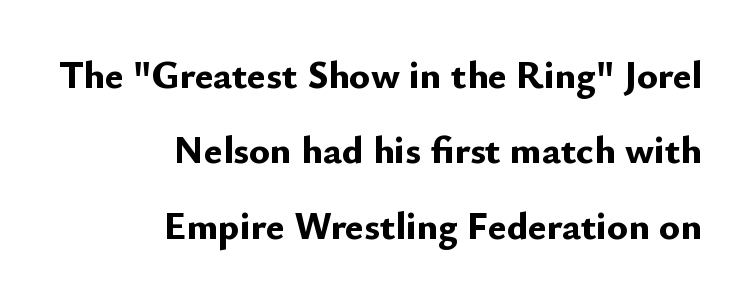
Q: Is the text bold? A: Yes.
Q: Is the text italic (slanted)? A: No, it is upright.
Q: Is the typeface a serif or a sans-serif typeface? A: Sans-serif.
Q: Is the text underlined? A: No.
Q: How is the paragraph aligned? A: Right-aligned.
Q: Is the spacing between letters normal or unusually wide? A: Normal.
Q: Is the spacing between lines tight, normal or loose? A: Loose.
Q: Width (condensed, normal, or wide)? A: Normal.
Q: Stroke contrast? A: Low.
Q: x-height? A: Small.
Q: Monospaced? A: No.
